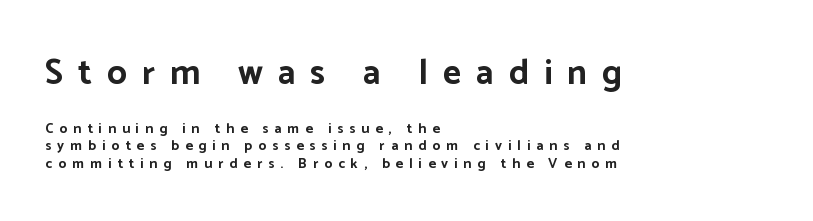
{"serif": "no", "italic": "no", "bold": "yes", "weight": "bold", "width": "normal", "stroke_contrast": "low", "x_height": "medium", "monospaced": "no", "underline": "no", "align": "left", "line_spacing": "normal", "line_spacing_ratio": 1.25, "letter_spacing": "wide", "letter_spacing_em": 0.43, "larger_block": "first", "size_ratio": 2.5, "glyph_px": 35}
